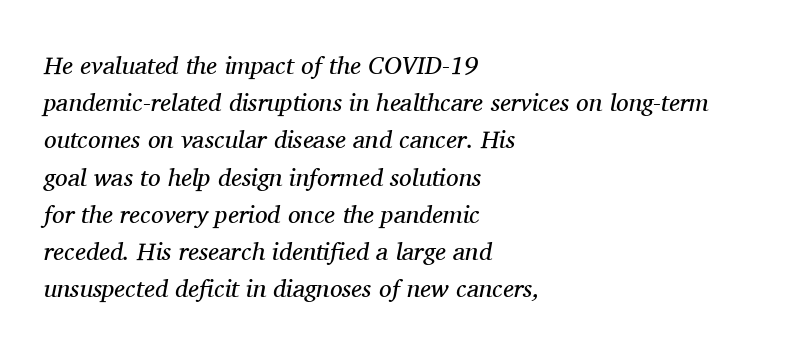
Line starts are locked; line ends wander. Short note: letters normally spaced. It's the slanting kind of type. This rendering features lettering with no underline. If you measured baseline to baseline, you'd find a middling distance.
